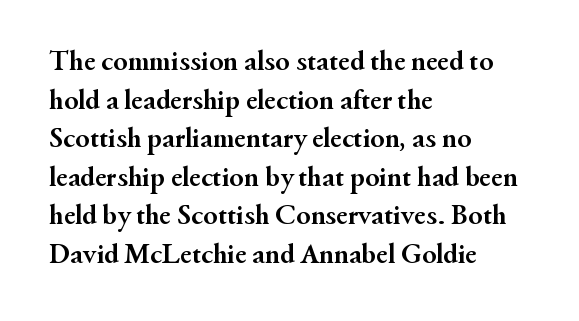
Q: Is the text bold? A: Yes.
Q: Is the text italic (slanted)? A: No, it is upright.
Q: Is the typeface a serif or a sans-serif typeface? A: Serif.
Q: Is the text underlined? A: No.
Q: How is the paragraph aligned? A: Left-aligned.
Q: Is the spacing between letters normal or unusually wide? A: Normal.
Q: Is the spacing between lines tight, normal or loose? A: Normal.
Q: Width (condensed, normal, or wide)? A: Normal.
Q: Stroke contrast? A: Medium.
Q: x-height? A: Small.
Q: Monospaced? A: No.
